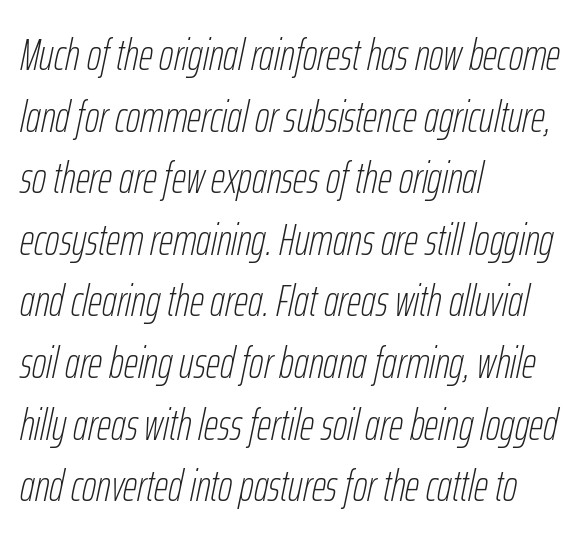
{"italic": "yes", "lean": "right", "slant_degrees": 12, "bold": "no", "weight": "thin", "width": "condensed", "stroke_contrast": "low", "x_height": "medium", "monospaced": "no", "underline": "no", "align": "left", "line_spacing": "normal", "line_spacing_ratio": 1.4, "letter_spacing": "normal", "letter_spacing_em": 0.0, "glyph_px": 44}
